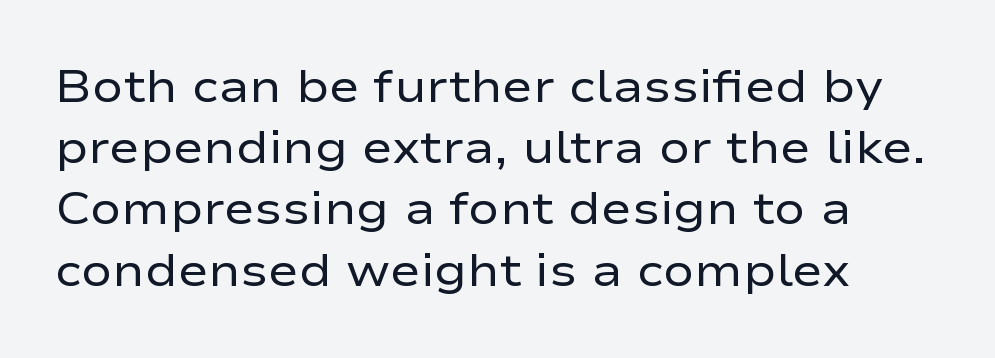
The image shows 46 px regular-weight, wide sans-serif type, upright; set left-aligned, normal line spacing (1.33x), normal letter spacing, not underlined; low stroke contrast and a medium x-height.
